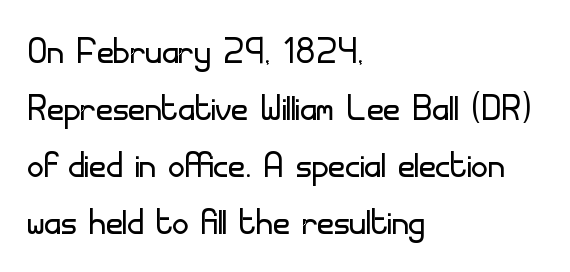
Q: Is the text bold? A: No.
Q: Is the text italic (slanted)? A: No, it is upright.
Q: Is the typeface a serif or a sans-serif typeface? A: Sans-serif.
Q: Is the text underlined? A: No.
Q: How is the paragraph aligned? A: Left-aligned.
Q: Is the spacing between letters normal or unusually wide? A: Normal.
Q: Width (condensed, normal, or wide)? A: Normal.
Q: Stroke contrast? A: Low.
Q: x-height? A: Small.
Q: Monospaced? A: No.
